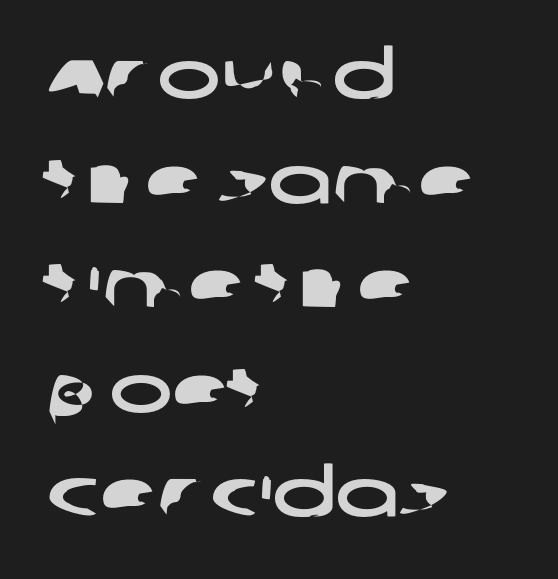
The image shows 67 px wide sans-serif type; set left-aligned, normal line spacing (1.56x), normal letter spacing, not underlined; low stroke contrast and a large x-height.
